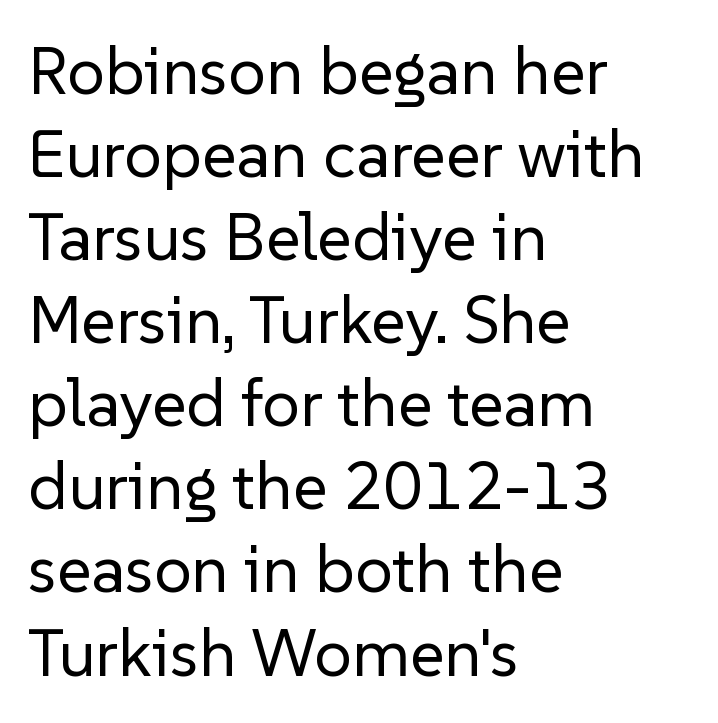
Serif or sans? Sans — the stroke terminals are bare. The rendering uses natural spacing where letterforms have individual widths. Stem width sits at or under what a default text font uses. If you drew a ruler down the left edge, every line would touch it. When letters stand straight like this, we call the style roman or upright. Descenders are the only things crossing below the line.
